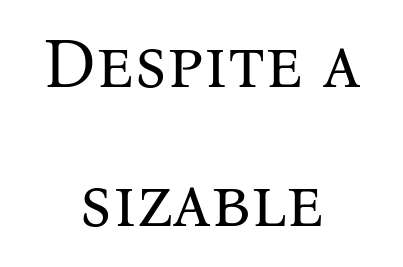
The image shows 70 px regular-weight serif type, upright; set centered, loose line spacing (1.99x), normal letter spacing, not underlined; medium stroke contrast and a medium x-height.
